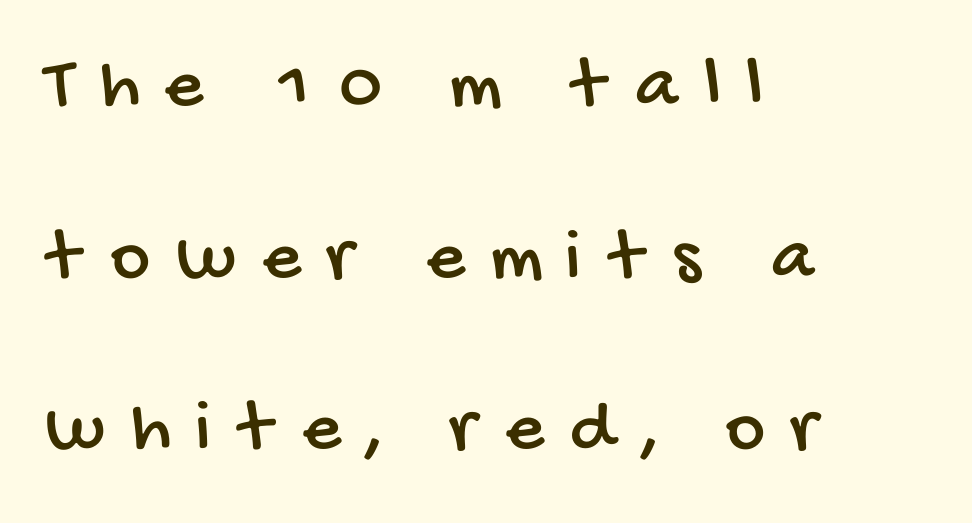
Q: Is the typeface a serif or a sans-serif typeface? A: Sans-serif.
Q: Is the text underlined? A: No.
Q: How is the paragraph aligned? A: Left-aligned.
Q: Is the spacing between letters normal or unusually wide? A: Unusually wide.
Q: Is the spacing between lines tight, normal or loose? A: Loose.
Q: Width (condensed, normal, or wide)? A: Condensed.
Q: Stroke contrast? A: Low.
Q: x-height? A: Large.
Q: Monospaced? A: No.
